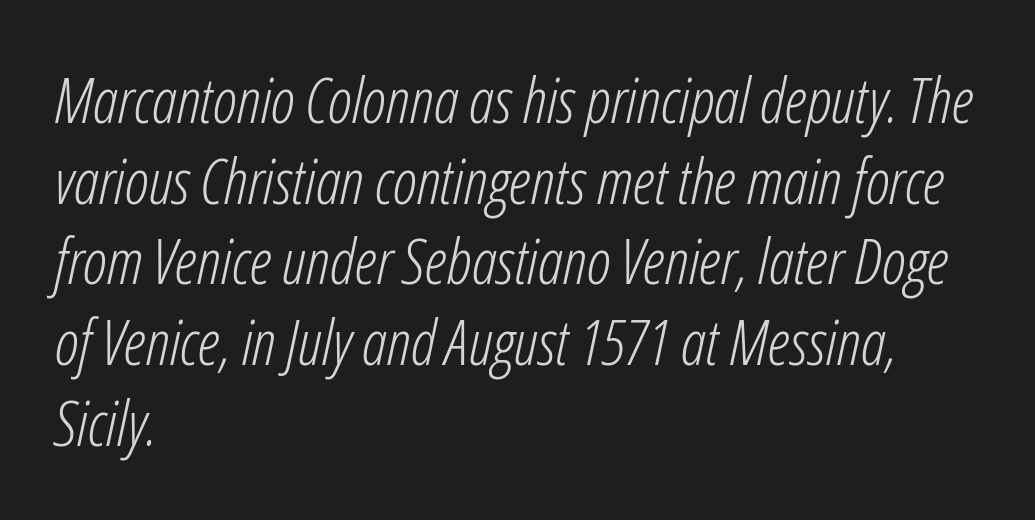
Beneath every word, the page is bare. The font sits on the lighter half of the weight spectrum, regular included. The letterforms sit shoulder to shoulder at normal distance. Regular leading. If you drew a ruler down the left edge, every line would touch it. The axis of the letterforms is tilted away from vertical.
